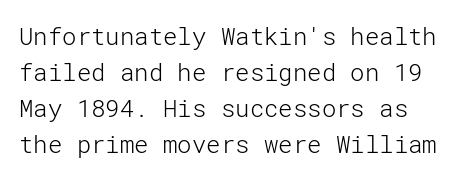
The image shows 24 px text type, upright; set left-aligned, normal line spacing (1.5x), normal letter spacing, not underlined.
